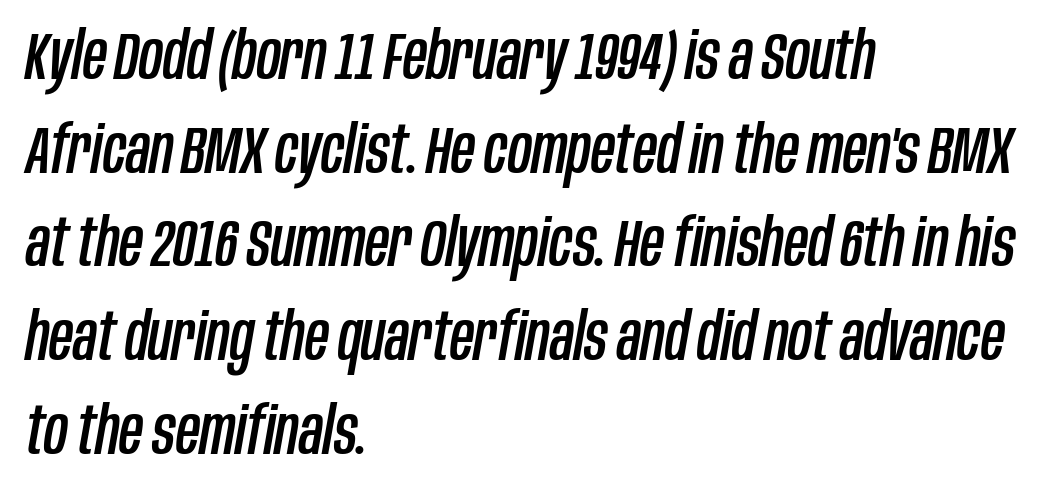
{"italic": "yes", "lean": "right", "slant_degrees": 10, "width": "condensed", "stroke_contrast": "low", "x_height": "large", "monospaced": "no", "underline": "no", "align": "left", "line_spacing": "normal", "line_spacing_ratio": 1.42, "letter_spacing": "normal", "letter_spacing_em": 0.0, "glyph_px": 66}
